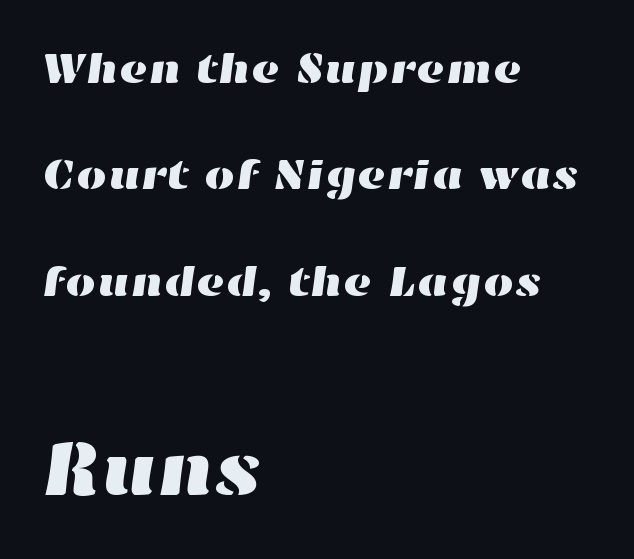
Type size steps up from the first block to the second. Each new line begins a long way beneath the previous one. Proportional: the letters do not fall into vertical columns. Look at the tracking — it's just the regular setting, nothing added. Left-aligned paragraph, ragged on the right. Lines of text with bare space underneath.
